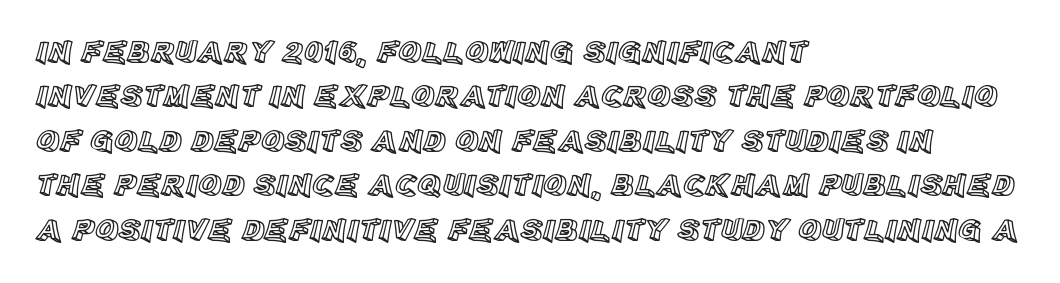
Q: Is the text italic (slanted)? A: Yes.
Q: Is the text underlined? A: No.
Q: How is the paragraph aligned? A: Left-aligned.
Q: Is the spacing between letters normal or unusually wide? A: Normal.
Q: Is the spacing between lines tight, normal or loose? A: Normal.
Q: Width (condensed, normal, or wide)? A: Normal.
Q: x-height? A: Large.
Q: Monospaced? A: No.
